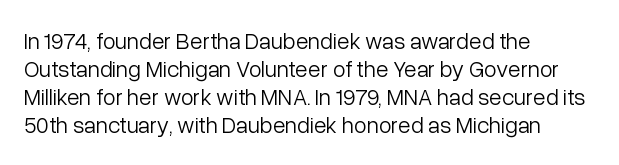
Every stem runs plumb, perpendicular to the baseline. Layout note: lines flush left. Decoration check: the copy has no underline. Short note: letters normally spaced.
